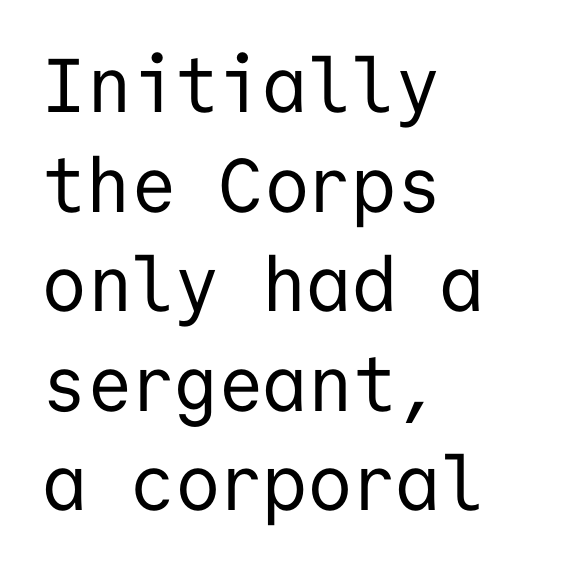
The image shows 76 px regular-weight sans-serif type, upright, monospaced; set left-aligned, normal line spacing (1.31x), normal letter spacing, not underlined; low stroke contrast and a medium x-height.
